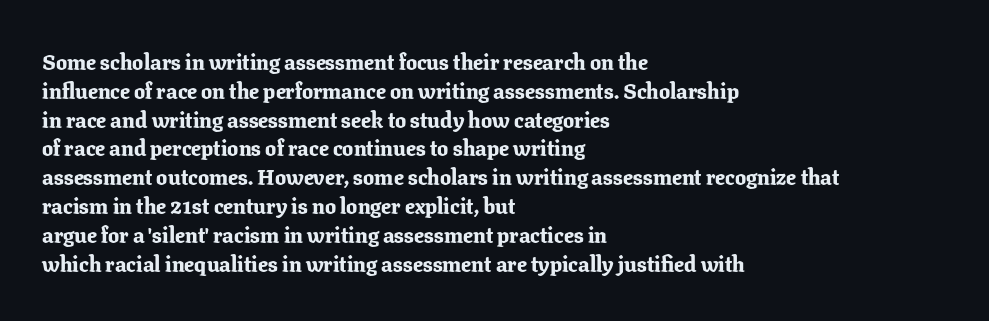
The image shows 22 px bold type, upright; set left-aligned, normal line spacing (1.31x), normal letter spacing, not underlined.
